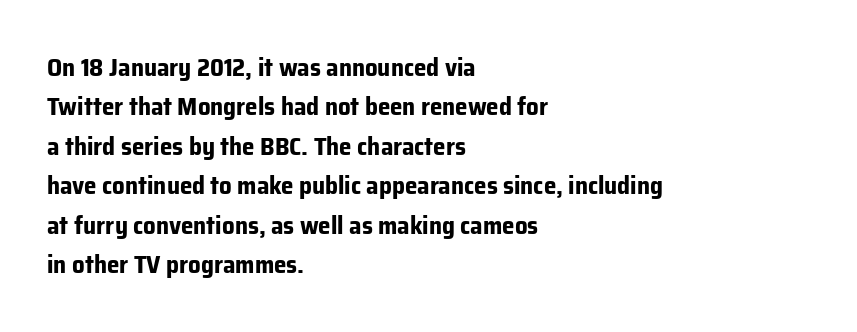
The image shows 25 px bold type, upright; set left-aligned, normal line spacing (1.58x), normal letter spacing, not underlined.
